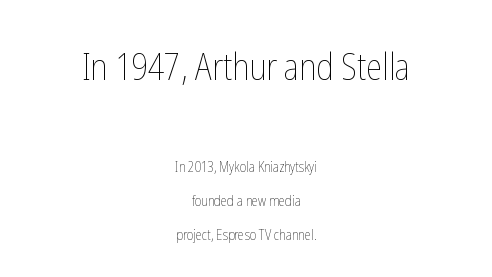
{"italic": "no", "bold": "no", "weight": "thin", "width": "condensed", "stroke_contrast": "low", "x_height": "medium", "monospaced": "no", "underline": "no", "align": "center", "line_spacing": "loose", "line_spacing_ratio": 2.42, "letter_spacing": "normal", "letter_spacing_em": 0.0, "larger_block": "first", "size_ratio": 2.57, "glyph_px": 36}
